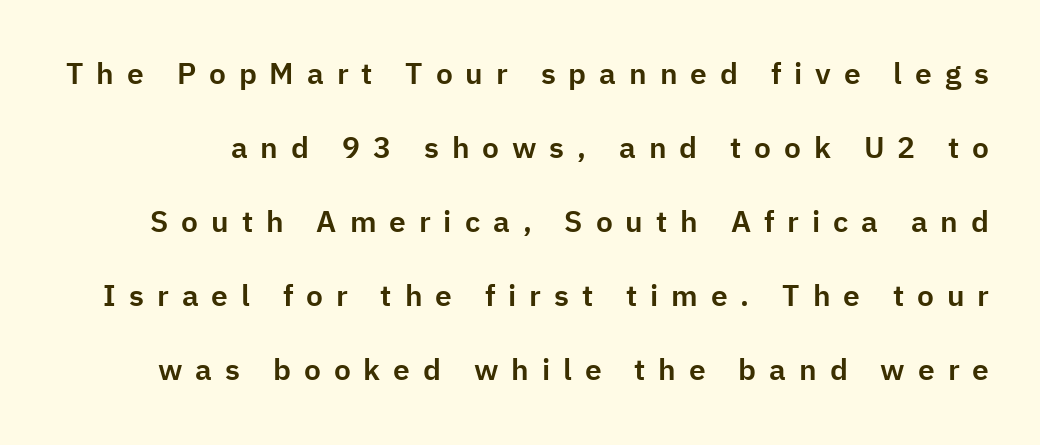
The image shows 30 px sans-serif type, upright; set loose line spacing (2.47x), unusually wide letter spacing (+0.43 em), not underlined; low stroke contrast and a medium x-height.
